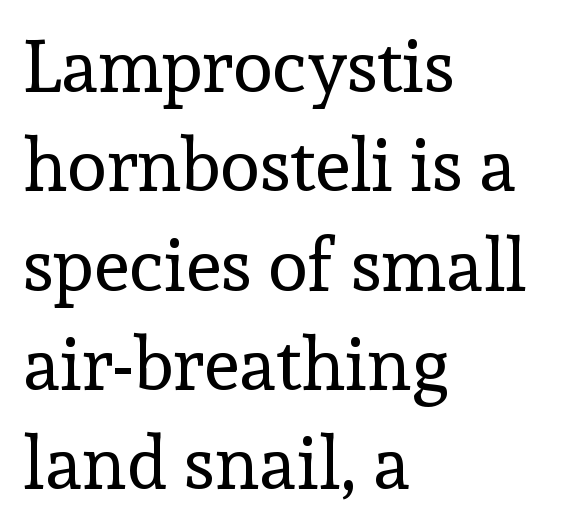
The image shows 73 px regular-weight serif type, upright; set left-aligned, normal line spacing (1.36x), normal letter spacing, not underlined; a medium x-height.
